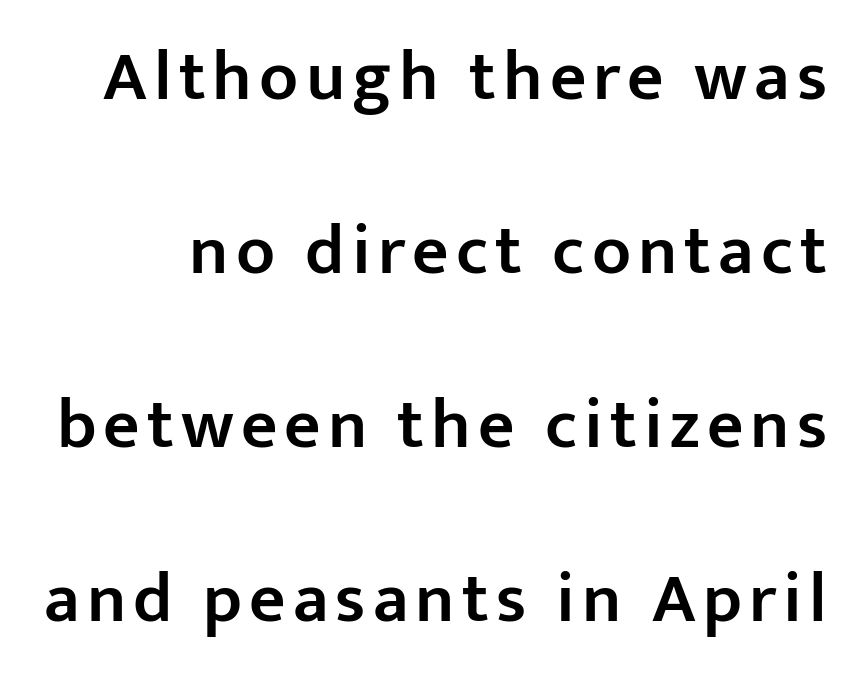
Each letter keeps its own natural width here, so spacing adapts to shape. The line-height multiplier appears high, well above default. Italic? Not at all — the glyphs are vertical. Each row of text sits above clean, open space. A fair bit of extra ink — the face is semibold, not bold. To sum up the face: it is a sans, with no serifs.
